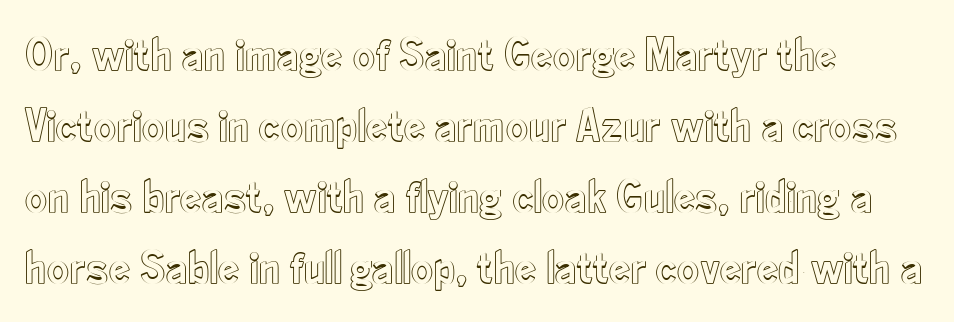
{"italic": "no", "width": "condensed", "x_height": "small", "monospaced": "no", "underline": "no", "align": "left", "line_spacing": "normal", "line_spacing_ratio": 1.48, "letter_spacing": "normal", "letter_spacing_em": 0.0, "glyph_px": 48}
